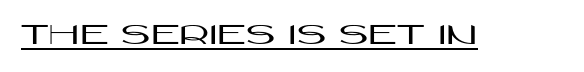
The lettering stays uniformly vertical, giving the passage a roman look. What decoration does the sample have? An underline. Here the glyphs are tracked normally, forming tight word shapes. To sum up the face: it is a sans, with no serifs. Varying glyph widths throughout — classic text-font behaviour.
